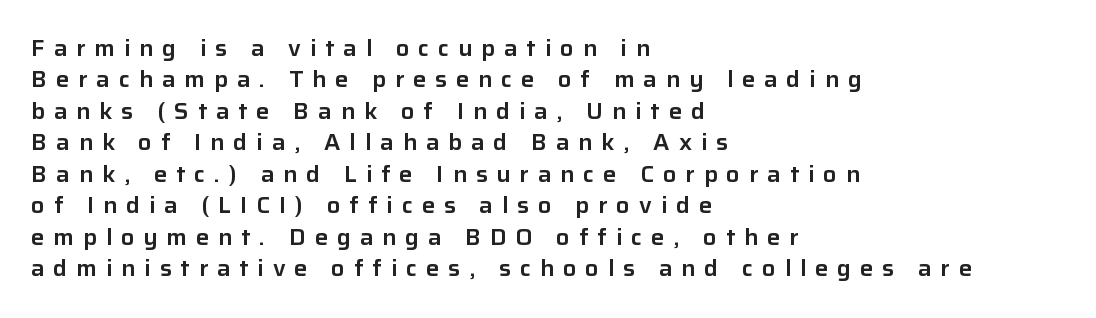
Q: Is the text italic (slanted)? A: No, it is upright.
Q: Is the text underlined? A: No.
Q: How is the paragraph aligned? A: Left-aligned.
Q: Is the spacing between letters normal or unusually wide? A: Unusually wide.
Q: Is the spacing between lines tight, normal or loose? A: Normal.
